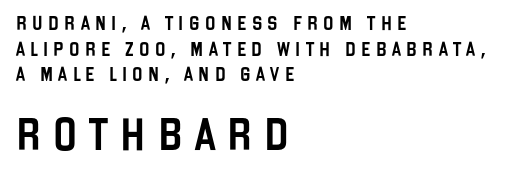
{"serif": "no", "italic": "no", "width": "condensed", "stroke_contrast": "low", "x_height": "large", "monospaced": "no", "underline": "no", "align": "left", "line_spacing_ratio": 1.83, "letter_spacing": "wide", "letter_spacing_em": 0.38, "larger_block": "second", "size_ratio": 2.29, "glyph_px": 32}
